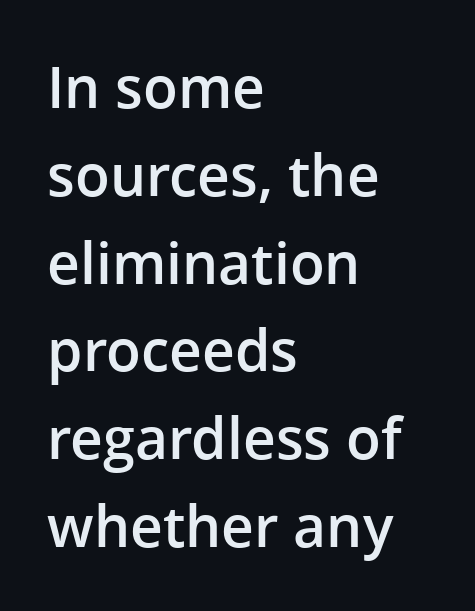
{"serif": "no", "italic": "no", "bold": "semi", "weight": "semibold", "width": "normal", "stroke_contrast": "low", "x_height": "medium", "monospaced": "no", "underline": "no", "align": "left", "line_spacing": "normal", "line_spacing_ratio": 1.54, "letter_spacing": "normal", "letter_spacing_em": 0.0, "glyph_px": 57}
